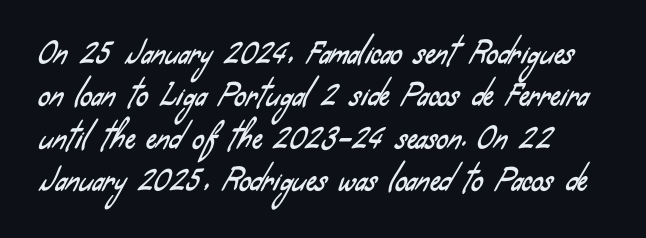
{"serif": "no", "width": "condensed", "stroke_contrast": "low", "x_height": "small", "monospaced": "no", "underline": "no", "line_spacing": "normal", "line_spacing_ratio": 1.46, "letter_spacing": "normal", "letter_spacing_em": 0.0, "glyph_px": 29}
